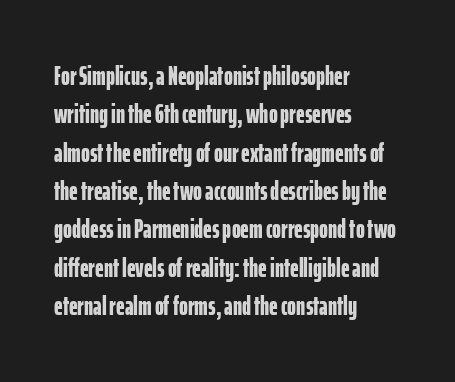
The image shows 27 px bold type, upright; set left-aligned, normal line spacing (1.42x), normal letter spacing, not underlined.
